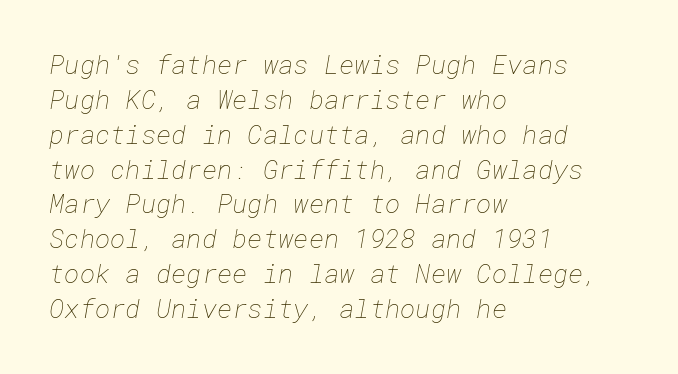
The image shows 26 px text type; set left-aligned, normal line spacing (1.34x), normal letter spacing, not underlined.
